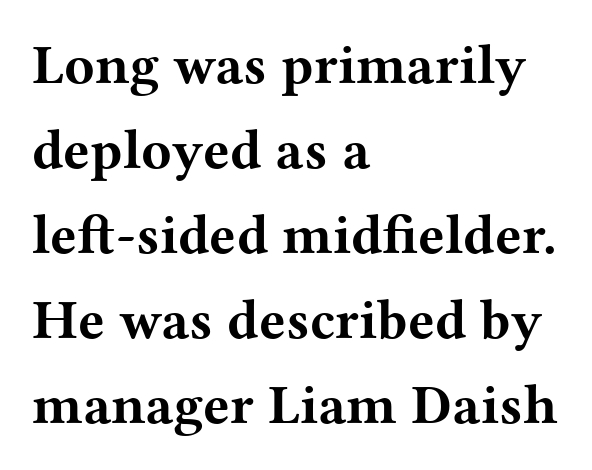
Q: Is the text bold? A: Yes.
Q: Is the text italic (slanted)? A: No, it is upright.
Q: Is the typeface a serif or a sans-serif typeface? A: Serif.
Q: Is the text underlined? A: No.
Q: How is the paragraph aligned? A: Left-aligned.
Q: Is the spacing between letters normal or unusually wide? A: Normal.
Q: Is the spacing between lines tight, normal or loose? A: Normal.
Q: Width (condensed, normal, or wide)? A: Wide.
Q: Stroke contrast? A: Medium.
Q: x-height? A: Medium.
Q: Monospaced? A: No.
